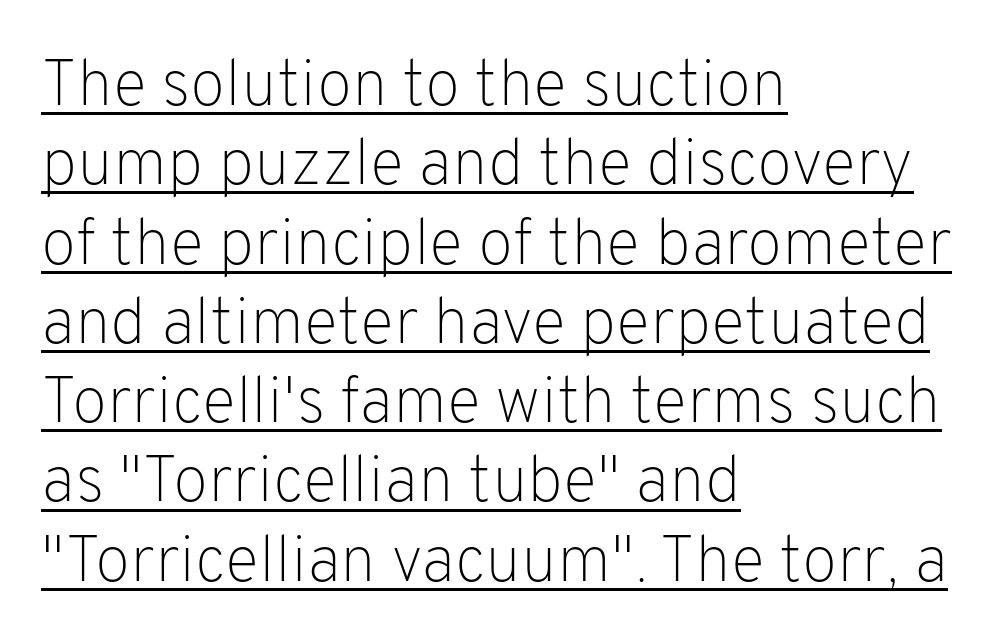
{"serif": "no", "italic": "no", "bold": "no", "weight": "light", "width": "normal", "stroke_contrast": "low", "x_height": "medium", "monospaced": "no", "underline": "yes", "align": "left", "line_spacing_ratio": 1.22, "letter_spacing": "normal", "letter_spacing_em": 0.0, "glyph_px": 65}
